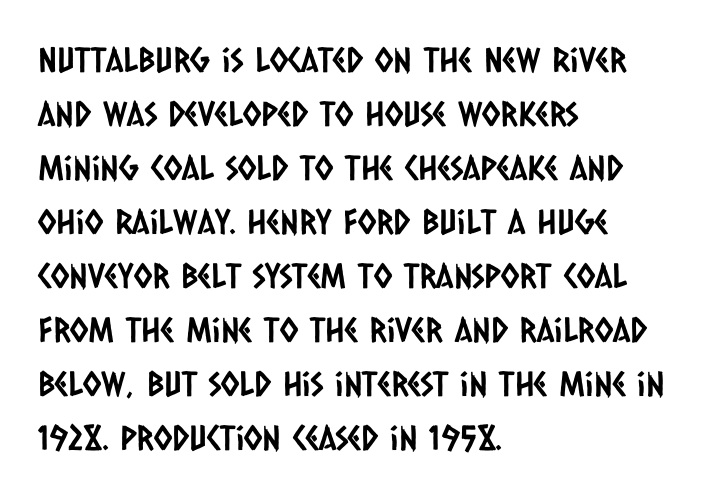
The image shows 34 px condensed sans-serif type; set left-aligned, normal line spacing (1.59x), normal letter spacing, not underlined; low stroke contrast and a large x-height.
